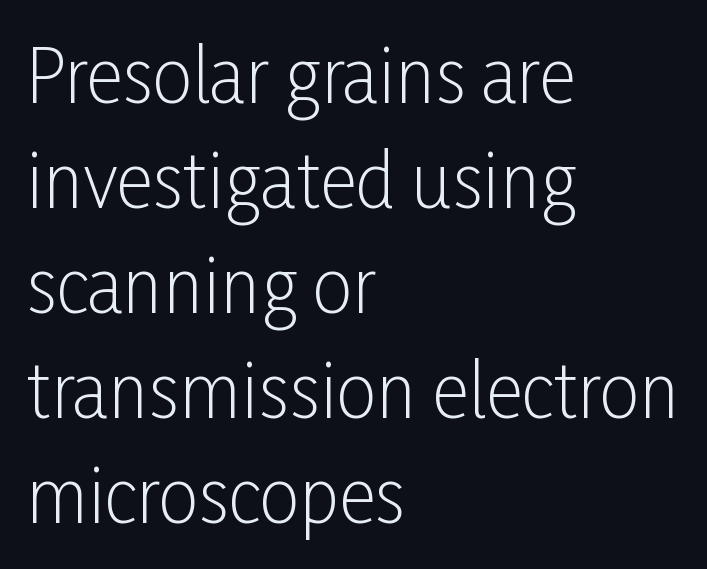
Honestly, the letter spacing is just normal — you wouldn't notice it. The letters advance in unequal steps, a hallmark of proportional type. Rendered with straight, roman letterforms. These lines sit exactly where default settings would place them.
